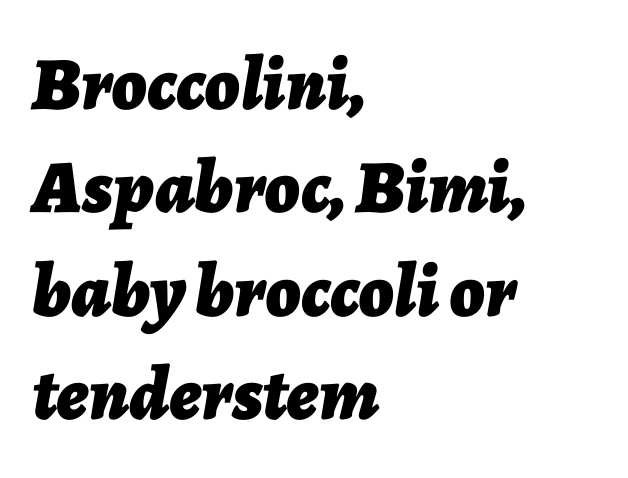
{"italic": "yes", "lean": "right", "slant_degrees": 7, "bold": "yes", "weight": "bold", "width": "normal", "stroke_contrast": "low", "x_height": "medium", "monospaced": "no", "underline": "no", "align": "left", "line_spacing": "normal", "line_spacing_ratio": 1.38, "letter_spacing": "normal", "letter_spacing_em": 0.0, "glyph_px": 75}
